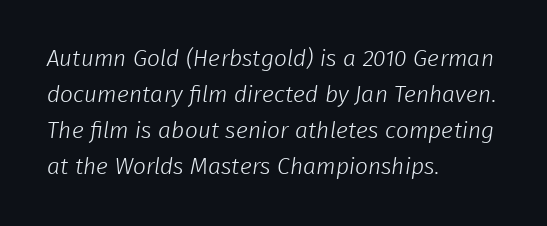
The strokes are not fattened; the text isn't bold. Interline gaps are of average width in this sample. The paragraph has a hard left edge and a soft right edge. The baseline area is clear. The rendering keeps characters at their native spacing.
